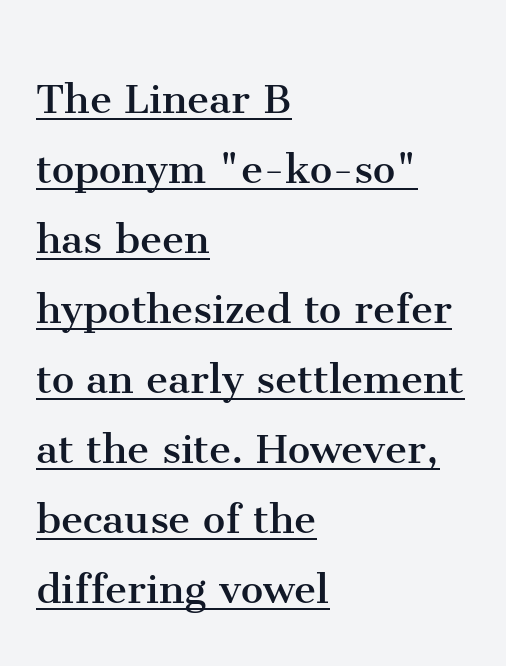
Q: Is the text bold? A: No.
Q: Is the text italic (slanted)? A: No, it is upright.
Q: Is the typeface a serif or a sans-serif typeface? A: Serif.
Q: Is the text underlined? A: Yes.
Q: How is the paragraph aligned? A: Left-aligned.
Q: Is the spacing between letters normal or unusually wide? A: Normal.
Q: Is the spacing between lines tight, normal or loose? A: Normal.
Q: Width (condensed, normal, or wide)? A: Normal.
Q: Stroke contrast? A: Medium.
Q: x-height? A: Medium.
Q: Monospaced? A: No.
